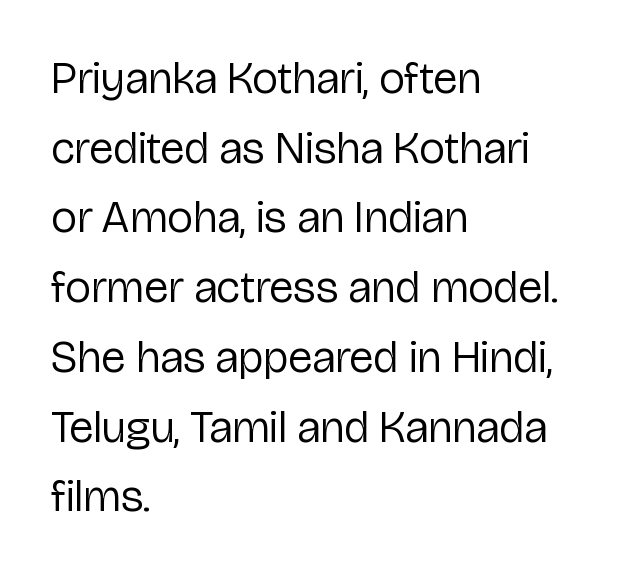
Q: Is the text bold? A: No.
Q: Is the text italic (slanted)? A: No, it is upright.
Q: Is the typeface a serif or a sans-serif typeface? A: Sans-serif.
Q: Is the text underlined? A: No.
Q: How is the paragraph aligned? A: Left-aligned.
Q: Is the spacing between letters normal or unusually wide? A: Normal.
Q: Is the spacing between lines tight, normal or loose? A: Normal.
Q: Width (condensed, normal, or wide)? A: Normal.
Q: Stroke contrast? A: Low.
Q: x-height? A: Medium.
Q: Monospaced? A: No.
